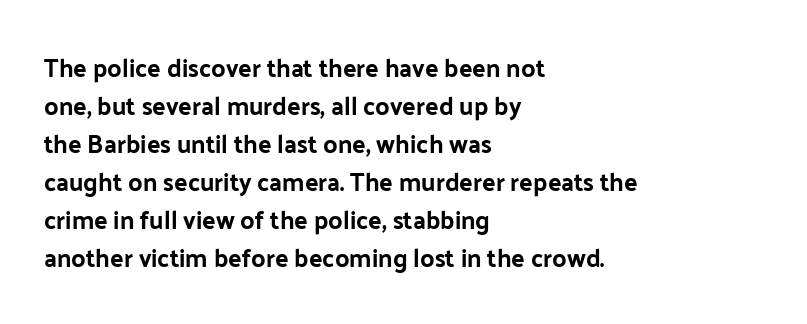
The image shows 25 px text type, upright; set left-aligned, normal line spacing (1.52x), normal letter spacing, not underlined.
